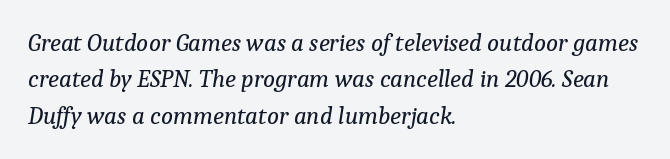
Counters stay open thanks to moderate or lighter strokes. Compared with typical paragraphs, the rows here are spaced about the same. The text carries the slant typical of an italic or oblique font. The specimen omits any rule beneath the text block's lines. The setting favours the left margin, as ordinary paragraphs usually do.
